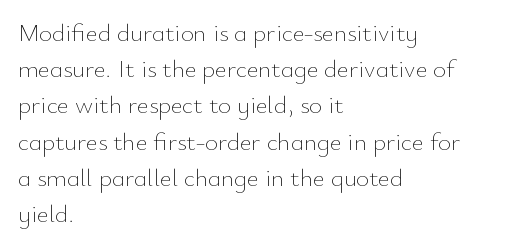
Q: Is the text bold? A: No.
Q: Is the text italic (slanted)? A: No, it is upright.
Q: Is the text underlined? A: No.
Q: How is the paragraph aligned? A: Left-aligned.
Q: Is the spacing between letters normal or unusually wide? A: Normal.
Q: Is the spacing between lines tight, normal or loose? A: Normal.
